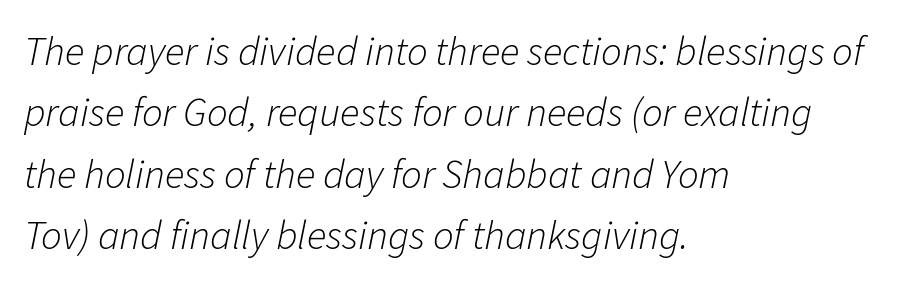
The image shows 41 px light type, italic (leaning right); set left-aligned, normal line spacing (1.5x), normal letter spacing, not underlined; low stroke contrast and a medium x-height.
